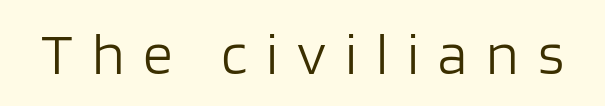
The image shows 59 px light sans-serif type, upright; set unusually wide letter spacing (+0.32 em), not underlined; low stroke contrast and a large x-height.
